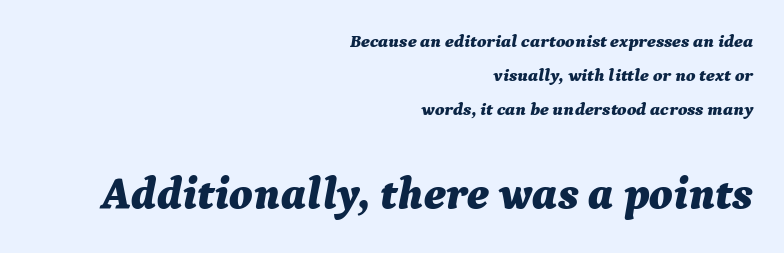
The image shows 45 px bold type, italic (leaning right); set right-aligned, line spacing 1.89x, normal letter spacing, not underlined; the second (bottom) block is 2.5x larger; medium stroke contrast and a medium x-height.
